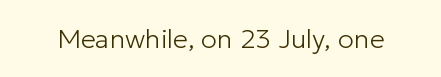
The image shows 27 px text type, upright; set normal letter spacing, not underlined.
